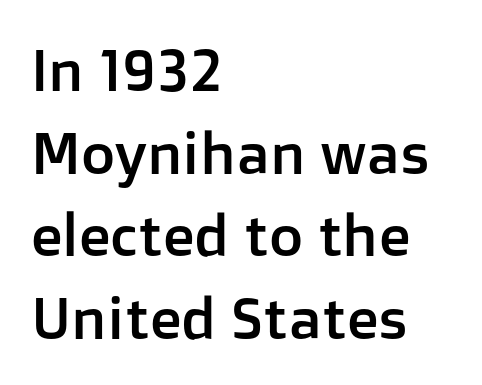
{"serif": "no", "italic": "no", "width": "normal", "stroke_contrast": "low", "x_height": "medium", "monospaced": "no", "underline": "no", "align": "left", "line_spacing": "normal", "line_spacing_ratio": 1.4, "letter_spacing": "normal", "letter_spacing_em": 0.0, "glyph_px": 59}
